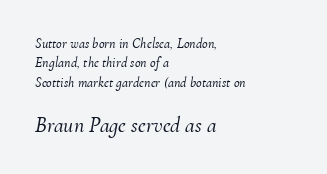
{"italic": "yes", "lean": "right", "slant_degrees": 10, "underline": "no", "align": "left", "line_spacing": "normal", "line_spacing_ratio": 1.39, "letter_spacing": "normal", "letter_spacing_em": 0.0, "larger_block": "second", "size_ratio": 1.57, "glyph_px": 22}
